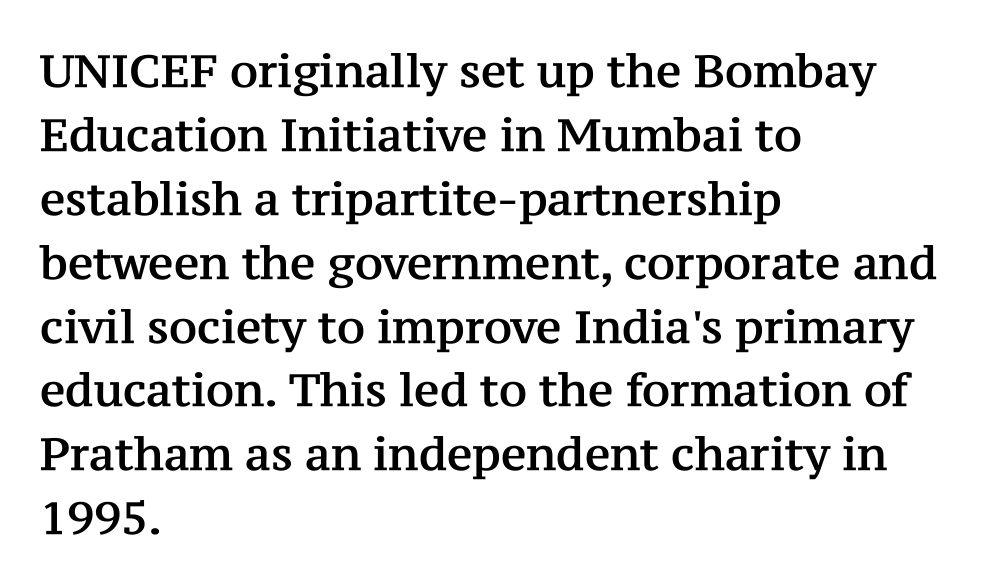
The face used here is proportionally spaced, like ordinary book or web type. I'd call this a serif setting — the letters wear small feet. Characters follow at the spacing the type designer built in. Regular leading. This rendering features lettering with no underline. The lines are quadded left.
